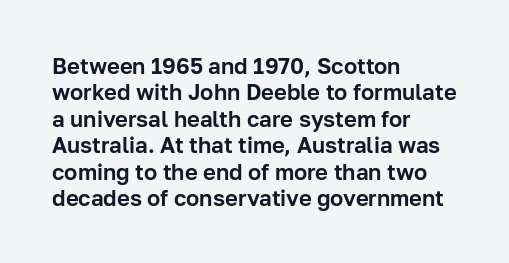
Q: Is the text italic (slanted)? A: No, it is upright.
Q: Is the text underlined? A: No.
Q: How is the paragraph aligned? A: Left-aligned.
Q: Is the spacing between letters normal or unusually wide? A: Normal.
